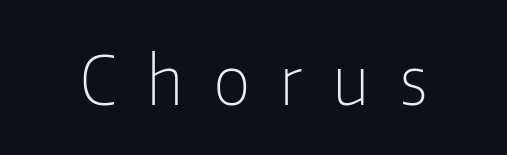
Q: Is the text bold? A: No.
Q: Is the text italic (slanted)? A: No, it is upright.
Q: Is the typeface a serif or a sans-serif typeface? A: Sans-serif.
Q: Is the text underlined? A: No.
Q: Is the spacing between letters normal or unusually wide? A: Unusually wide.
Q: Width (condensed, normal, or wide)? A: Condensed.
Q: Stroke contrast? A: Low.
Q: x-height? A: Medium.
Q: Monospaced? A: No.
